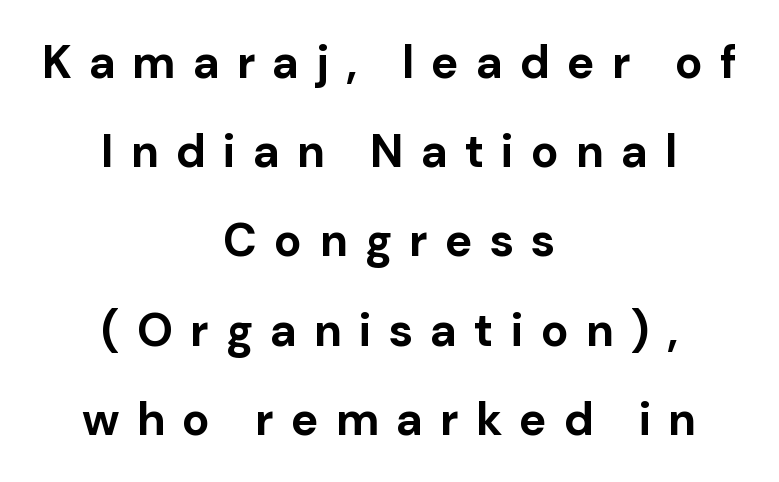
Q: Is the text bold? A: Yes.
Q: Is the text italic (slanted)? A: No, it is upright.
Q: Is the typeface a serif or a sans-serif typeface? A: Sans-serif.
Q: Is the text underlined? A: No.
Q: How is the paragraph aligned? A: Centered.
Q: Is the spacing between letters normal or unusually wide? A: Unusually wide.
Q: Is the spacing between lines tight, normal or loose? A: Loose.
Q: Width (condensed, normal, or wide)? A: Normal.
Q: Stroke contrast? A: Low.
Q: x-height? A: Medium.
Q: Monospaced? A: No.
